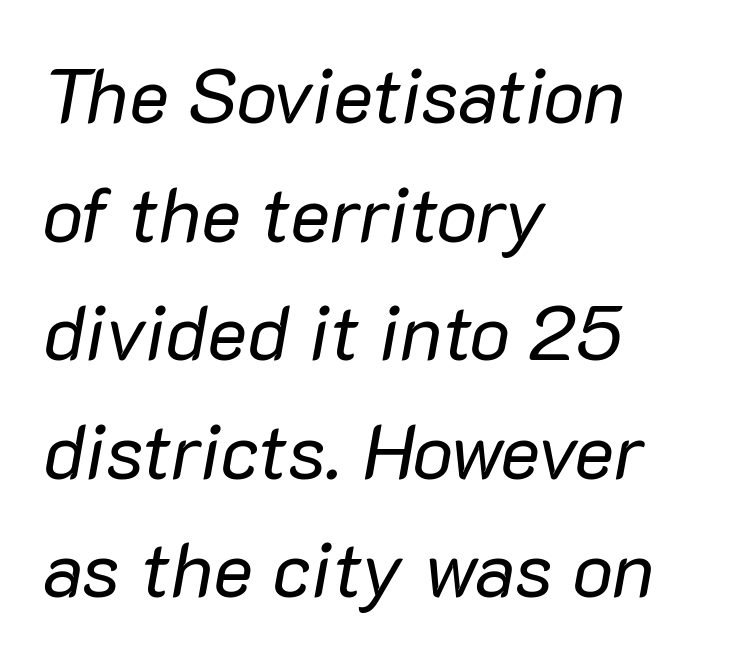
Q: Is the text bold? A: No.
Q: Is the text italic (slanted)? A: Yes, it leans right by about 10 degrees.
Q: Is the text underlined? A: No.
Q: How is the paragraph aligned? A: Left-aligned.
Q: Is the spacing between letters normal or unusually wide? A: Normal.
Q: Is the spacing between lines tight, normal or loose? A: Normal.
Q: Width (condensed, normal, or wide)? A: Normal.
Q: Stroke contrast? A: Low.
Q: x-height? A: Medium.
Q: Monospaced? A: No.
